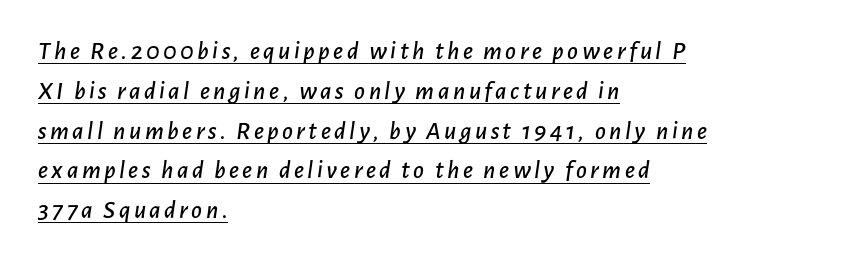
{"italic": "yes", "lean": "right", "slant_degrees": 7, "underline": "yes", "align": "left", "line_spacing": "normal", "line_spacing_ratio": 1.53, "glyph_px": 26}
